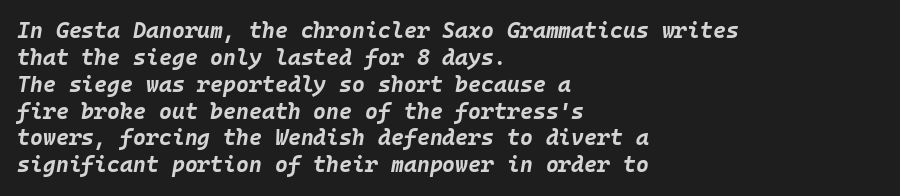
{"italic": "yes", "lean": "right", "slant_degrees": 10, "bold": "yes", "underline": "no", "align": "left", "line_spacing_ratio": 1.22, "letter_spacing": "normal", "letter_spacing_em": 0.0, "glyph_px": 22}
